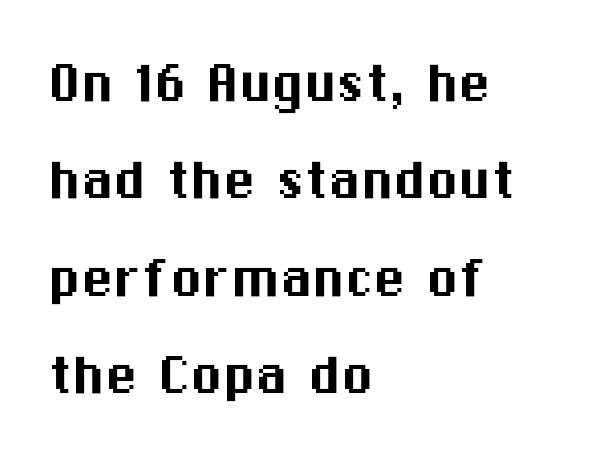
Caption: multi-line text, flush left, ragged right. Unlike italic type, these characters show no tilt at all. The letterforms sit shoulder to shoulder at normal distance. Normally led — the rows are evenly, conventionally spaced.
